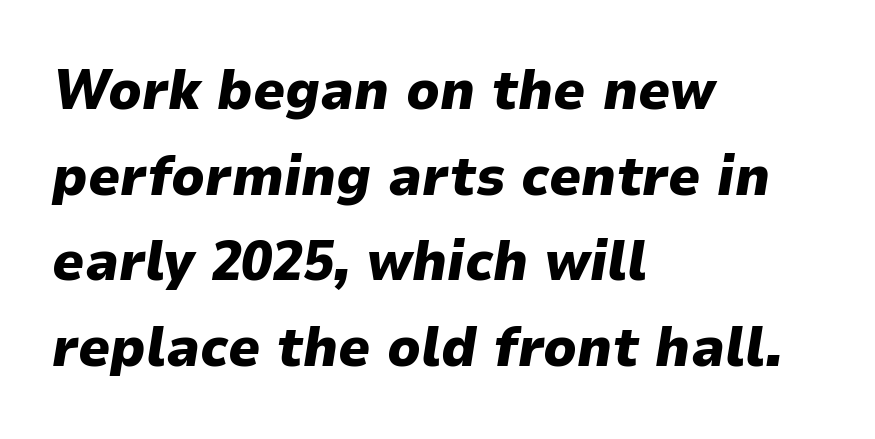
The image shows 56 px heavy type, italic (leaning right); set left-aligned, normal line spacing (1.53x), normal letter spacing, not underlined; low stroke contrast and a medium x-height.
